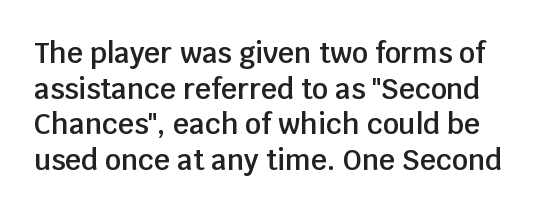
Q: Is the text bold? A: Semi-bold.
Q: Is the text italic (slanted)? A: No, it is upright.
Q: Is the typeface a serif or a sans-serif typeface? A: Sans-serif.
Q: Is the text underlined? A: No.
Q: Is the spacing between letters normal or unusually wide? A: Normal.
Q: Is the spacing between lines tight, normal or loose? A: Normal.
Q: Width (condensed, normal, or wide)? A: Normal.
Q: Stroke contrast? A: Low.
Q: x-height? A: Large.
Q: Monospaced? A: No.
